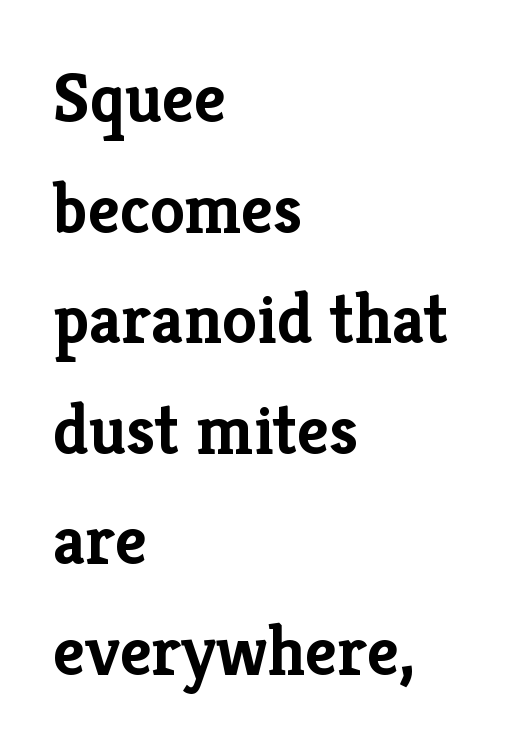
{"serif": "yes", "italic": "no", "bold": "yes", "weight": "semibold", "width": "normal", "stroke_contrast": "low", "x_height": "medium", "monospaced": "no", "underline": "no", "align": "left", "line_spacing": "normal", "line_spacing_ratio": 1.58, "letter_spacing": "normal", "letter_spacing_em": 0.0, "glyph_px": 70}
